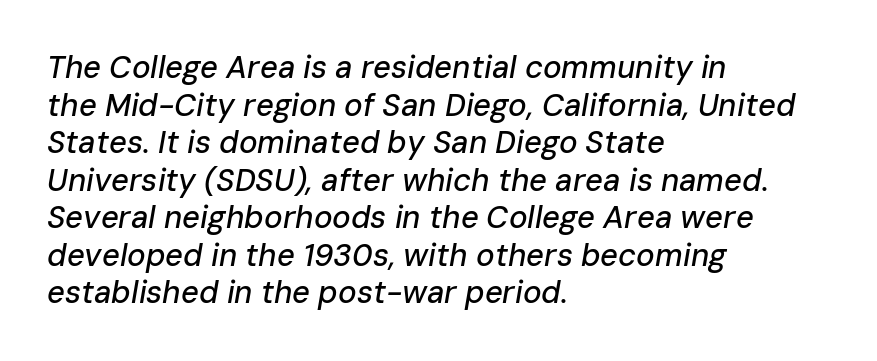
Short note: letters normally spaced. No word sits above an underline. Note the varied advance widths — an 'i' is clearly narrower than an 'm'. The compositor pushed each line to the left boundary. Compared with ordinary roman type, these characters are visibly tilted.
